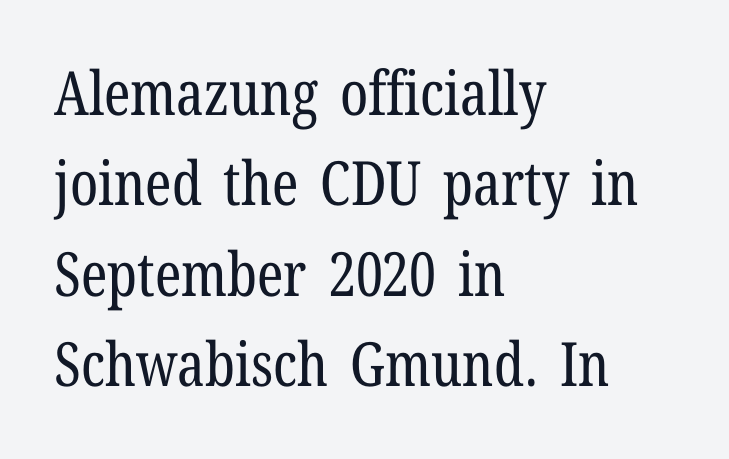
Q: Is the text bold? A: No.
Q: Is the text italic (slanted)? A: No, it is upright.
Q: Is the typeface a serif or a sans-serif typeface? A: Serif.
Q: Is the text underlined? A: No.
Q: How is the paragraph aligned? A: Left-aligned.
Q: Is the spacing between letters normal or unusually wide? A: Normal.
Q: Is the spacing between lines tight, normal or loose? A: Normal.
Q: Width (condensed, normal, or wide)? A: Condensed.
Q: Stroke contrast? A: Low.
Q: x-height? A: Medium.
Q: Monospaced? A: No.
